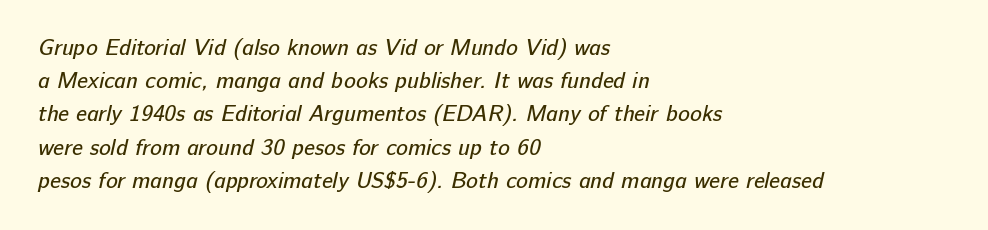
Q: Is the text bold? A: No.
Q: Is the text underlined? A: No.
Q: How is the paragraph aligned? A: Left-aligned.
Q: Is the spacing between letters normal or unusually wide? A: Normal.
Q: Is the spacing between lines tight, normal or loose? A: Normal.
